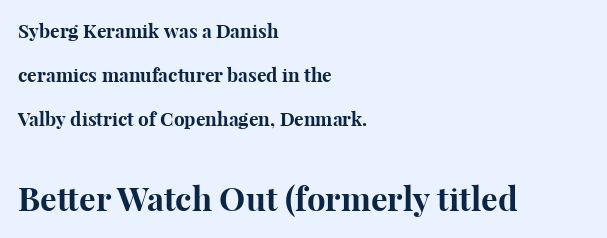
{"serif": "yes", "italic": "no", "bold": "yes", "weight": "bold", "width": "normal", "stroke_contrast": "high", "x_height": "medium", "monospaced": "no", "underline": "no", "align": "left", "line_spacing": "loose", "line_spacing_ratio": 2.31, "letter_spacing": "normal", "letter_spacing_em": 0.0, "larger_block": "second", "size_ratio": 1.74, "glyph_px": 33}
